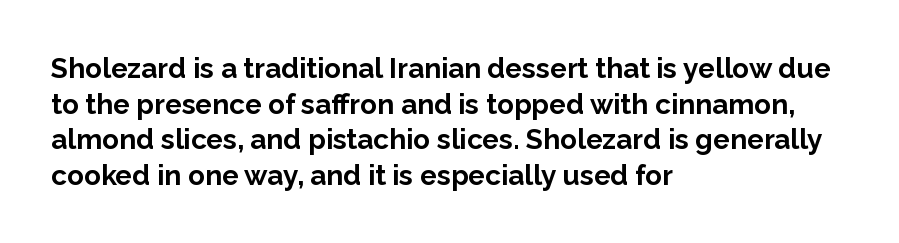
{"serif": "no", "italic": "no", "bold": "yes", "weight": "bold", "width": "normal", "stroke_contrast": "low", "x_height": "medium", "monospaced": "no", "underline": "no", "align": "left", "line_spacing": "normal", "line_spacing_ratio": 1.27, "letter_spacing": "normal", "letter_spacing_em": 0.0, "glyph_px": 28}
